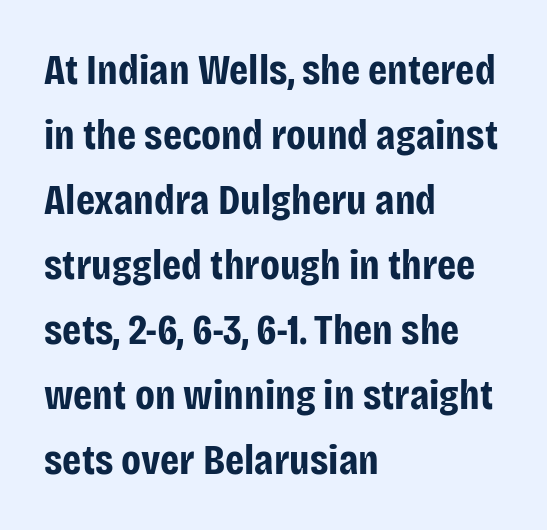
The image shows 43 px bold, condensed sans-serif type, upright; set left-aligned, normal line spacing (1.51x), normal letter spacing, not underlined; low stroke contrast and a large x-height.
